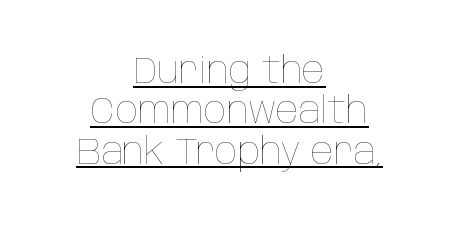
{"italic": "no", "bold": "no", "weight": "thin", "width": "condensed", "stroke_contrast": "low", "x_height": "large", "monospaced": "no", "underline": "yes", "align": "center", "line_spacing": "tight", "line_spacing_ratio": 1.09, "letter_spacing": "normal", "letter_spacing_em": 0.0, "glyph_px": 37}
